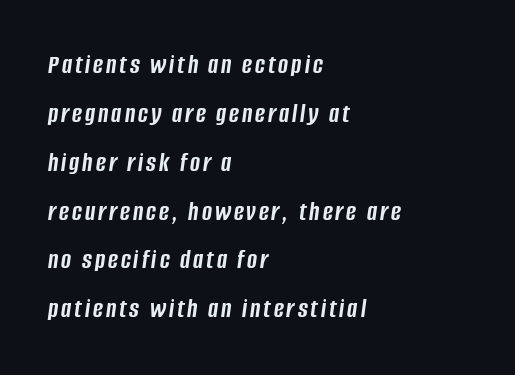
{"italic": "yes", "lean": "right", "slant_degrees": 8, "bold": "yes", "underline": "no", "align": "left", "line_spacing_ratio": 1.81, "glyph_px": 27}
